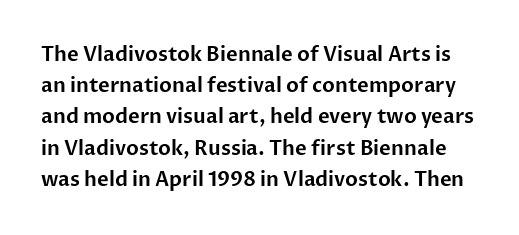
Notice how the stems are strictly vertical — no italics here. The designer left line spacing at the default. Unmarked baselines from the first word to the last. This rendering leaves character spacing at its baseline value.
